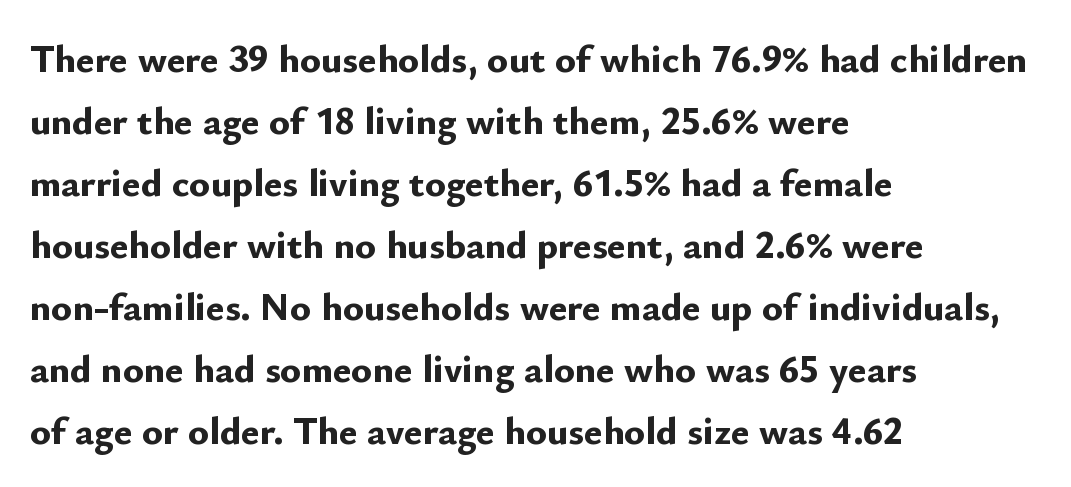
{"serif": "no", "italic": "no", "bold": "yes", "weight": "bold", "width": "normal", "stroke_contrast": "low", "x_height": "small", "monospaced": "no", "underline": "no", "align": "left", "line_spacing": "normal", "line_spacing_ratio": 1.59, "letter_spacing": "normal", "letter_spacing_em": 0.0, "glyph_px": 39}
